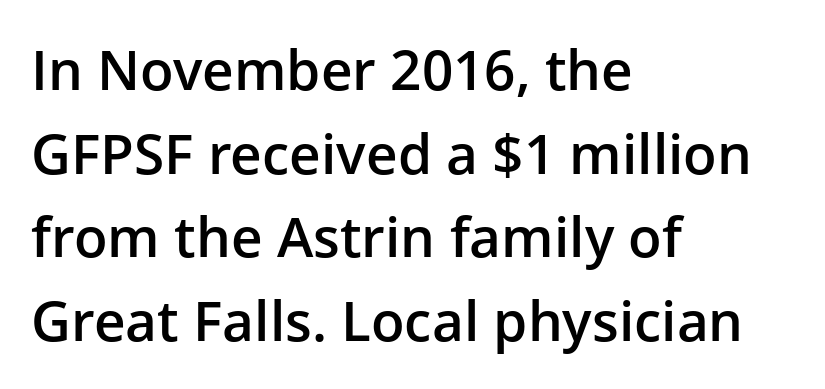
The image shows 55 px semibold sans-serif type, upright; set left-aligned, normal line spacing (1.52x), normal letter spacing, not underlined; low stroke contrast and a medium x-height.
